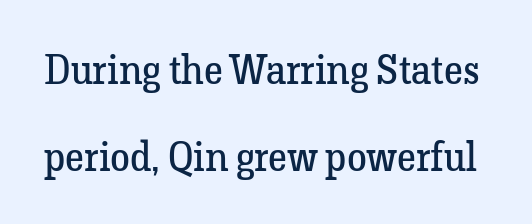
The image shows 40 px regular-weight serif type, upright; set loose line spacing (2.17x), normal letter spacing, not underlined; low stroke contrast and a medium x-height.
